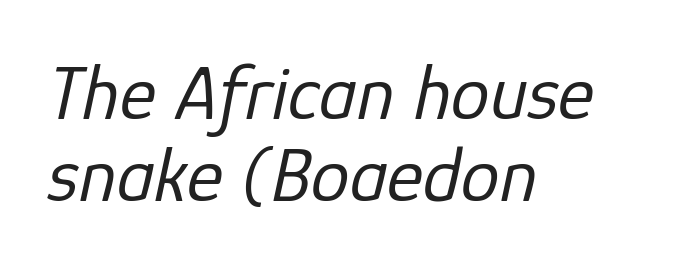
The image shows 78 px regular-weight type, italic (leaning right); set left-aligned, tight line spacing (1.05x), normal letter spacing, not underlined; low stroke contrast and a medium x-height.
